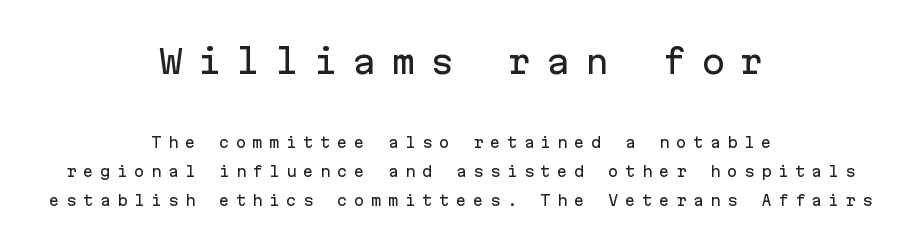
The image shows 32 px sans-serif type, upright, monospaced; set centered, loose line spacing (2.07x), unusually wide letter spacing (+0.46 em), not underlined; the first (top) block is 2.29x larger; low stroke contrast and a medium x-height.
